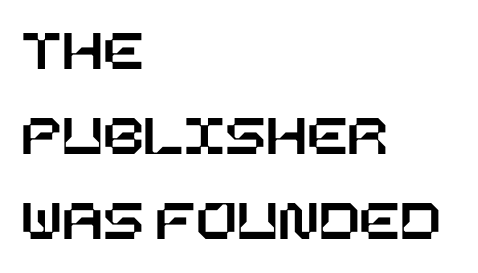
Q: Is the text italic (slanted)? A: No, it is upright.
Q: Is the text underlined? A: No.
Q: How is the paragraph aligned? A: Left-aligned.
Q: Is the spacing between letters normal or unusually wide? A: Normal.
Q: Is the spacing between lines tight, normal or loose? A: Normal.
Q: Width (condensed, normal, or wide)? A: Normal.
Q: Stroke contrast? A: Low.
Q: x-height? A: Large.
